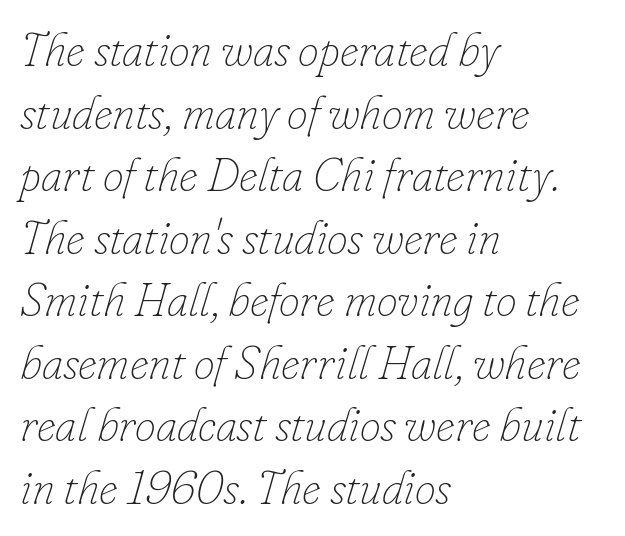
The image shows 47 px thin type, italic (leaning right); set left-aligned, normal line spacing (1.33x), normal letter spacing, not underlined; low stroke contrast and a small x-height.
